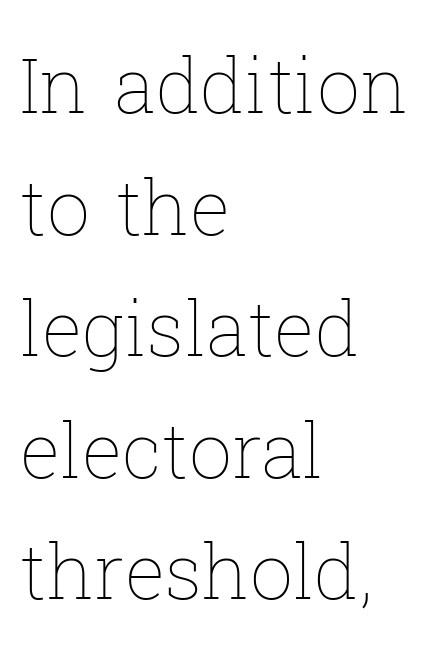
{"italic": "no", "bold": "no", "weight": "thin", "width": "normal", "stroke_contrast": "low", "x_height": "medium", "monospaced": "no", "underline": "no", "align": "left", "line_spacing": "normal", "line_spacing_ratio": 1.6, "letter_spacing": "normal", "letter_spacing_em": 0.0, "glyph_px": 76}
